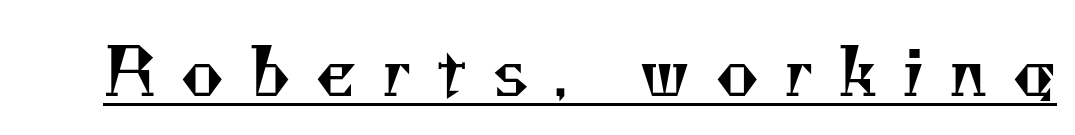
The image shows 66 px regular-weight serif type; set unusually wide letter spacing (+0.37 em), underlined; medium stroke contrast and a small x-height.
